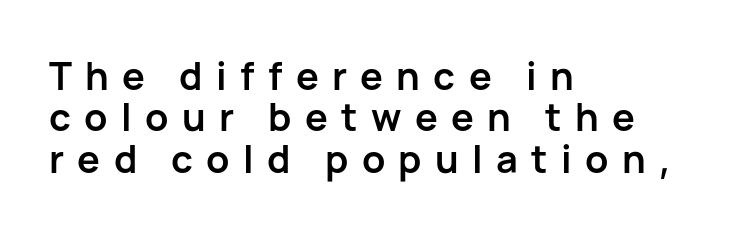
{"serif": "no", "italic": "no", "bold": "yes", "weight": "semibold", "width": "normal", "stroke_contrast": "low", "x_height": "medium", "monospaced": "no", "underline": "no", "align": "left", "line_spacing": "tight", "line_spacing_ratio": 1.09, "letter_spacing": "wide", "letter_spacing_em": 0.35, "glyph_px": 38}
